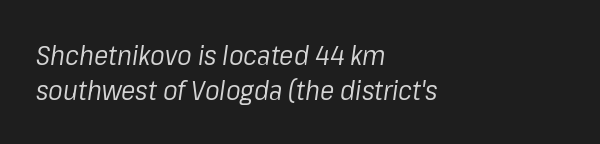
The image shows 27 px text type, italic (leaning right); set left-aligned, normal line spacing (1.28x), normal letter spacing, not underlined.
